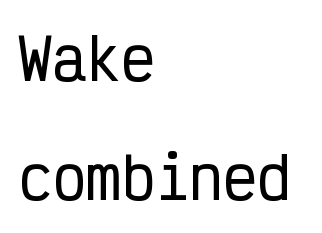
The image shows 57 px condensed sans-serif type, upright, monospaced; set left-aligned, loose line spacing (2.08x), normal letter spacing, not underlined; low stroke contrast and a medium x-height.
